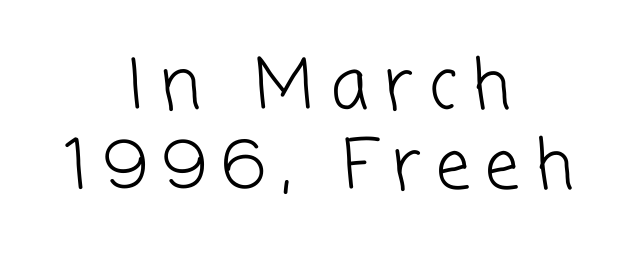
The rag falls on both sides of this text block equally. The font family rendered here belongs to the sans-serif group. Between one letter and the next there's a generous, obvious gap. The area under the type is left untouched. No extra ink here — the face is not bold. You could not count columns in this text — the font is proportionally spaced.
